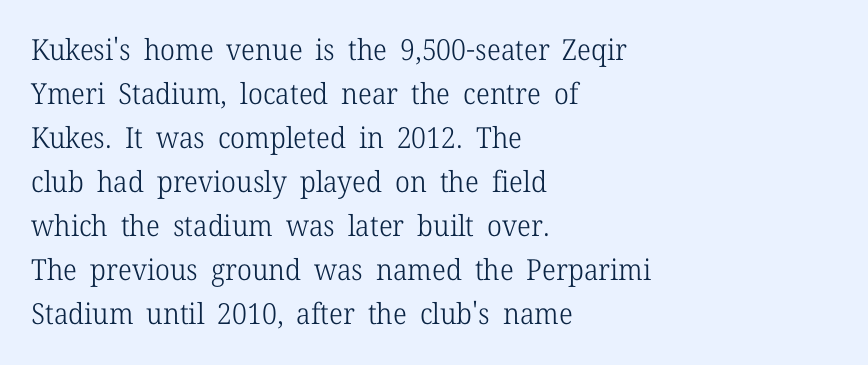
This rendering uses left alignment, leaving the right contour irregular. Posture: vertical. The lines sit at an ordinary, default distance from one another. The rendering uses natural spacing where letterforms have individual widths.
